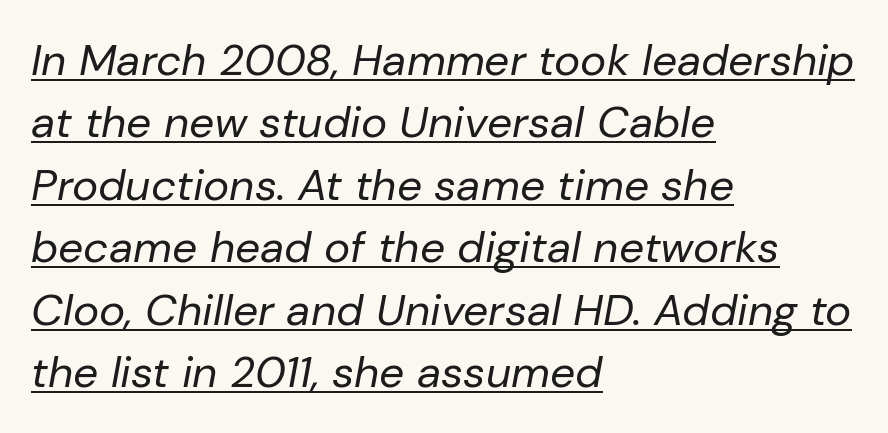
Each letter keeps its own natural width here, so spacing adapts to shape. Yep, that's italic — everything's leaning. Honestly, the letter spacing is just normal — you wouldn't notice it. Like a heading marked for emphasis, these lines bear an underscore. The letterforms sit at book weight or below. The typesetter chose a ragged-right arrangement here.
